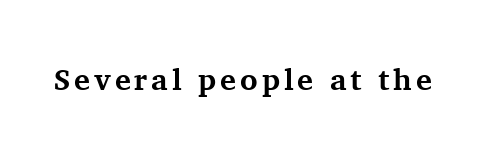
Q: Is the text bold? A: Yes.
Q: Is the text italic (slanted)? A: No, it is upright.
Q: Is the typeface a serif or a sans-serif typeface? A: Serif.
Q: Is the text underlined? A: No.
Q: Width (condensed, normal, or wide)? A: Normal.
Q: Stroke contrast? A: Medium.
Q: x-height? A: Medium.
Q: Monospaced? A: No.
